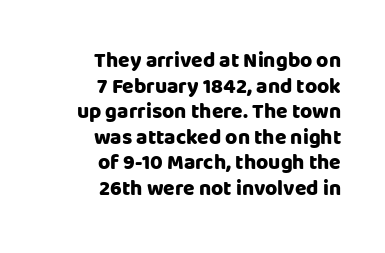
The image shows 21 px bold type, upright; set right-aligned, line spacing 1.22x, normal letter spacing, not underlined.
